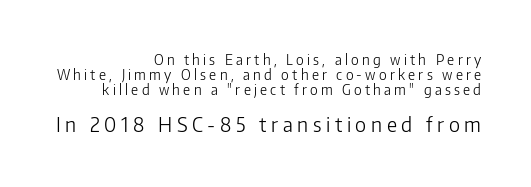
{"italic": "no", "bold": "no", "underline": "no", "align": "right", "line_spacing": "tight", "line_spacing_ratio": 1.06, "letter_spacing": "wide", "letter_spacing_em": 0.23, "larger_block": "second", "size_ratio": 1.43, "glyph_px": 20}
